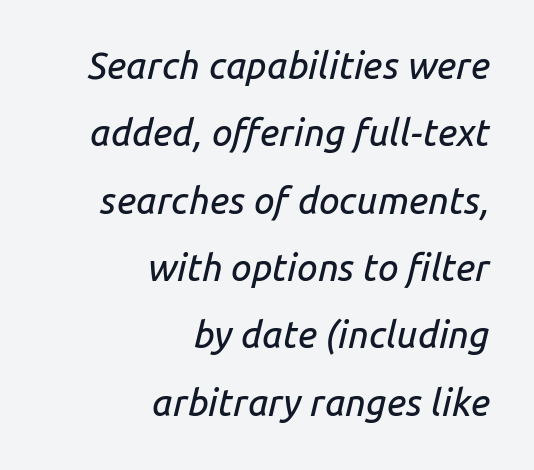
Q: Is the text italic (slanted)? A: Yes, it leans right by about 14 degrees.
Q: Is the text underlined? A: No.
Q: How is the paragraph aligned? A: Right-aligned.
Q: Is the spacing between letters normal or unusually wide? A: Normal.
Q: Width (condensed, normal, or wide)? A: Normal.
Q: Stroke contrast? A: Low.
Q: x-height? A: Medium.
Q: Monospaced? A: No.
